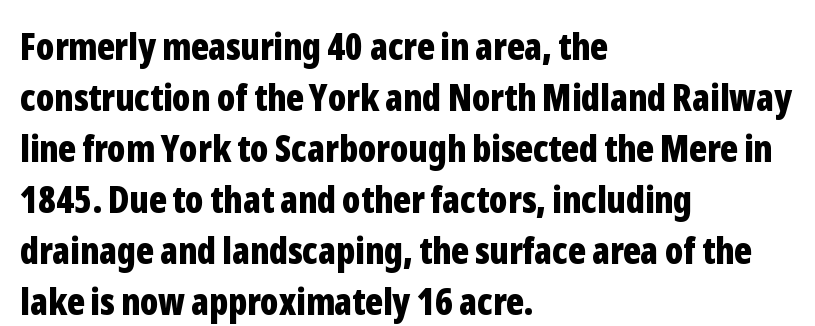
No feet cap the strokes, marking this as sans-serif type. Proportional: the letters do not fall into vertical columns. A bare baseline throughout the passage. What's the leading like? Ordinary, nothing unusual. On the weight axis this lands at bold, roughly 700. Nope, not italic — everything's standing straight.
